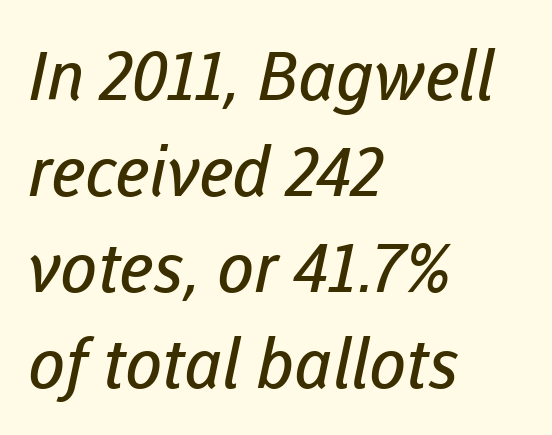
The image shows 68 px regular-weight sans-serif type; set left-aligned, normal line spacing (1.41x), normal letter spacing, not underlined; low stroke contrast and a medium x-height.
